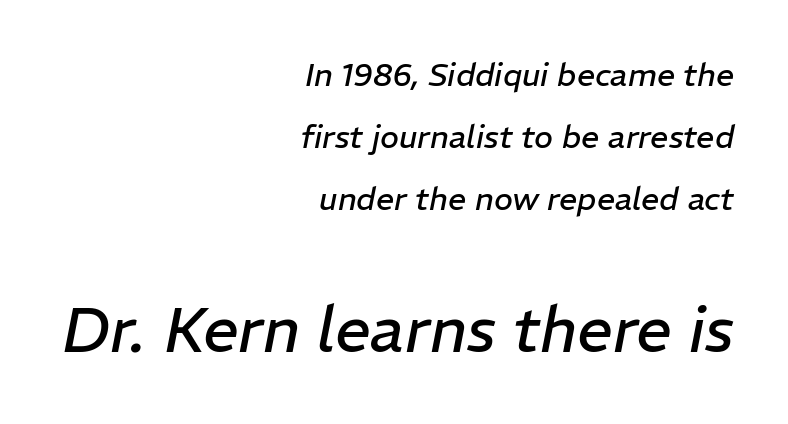
The image shows 63 px regular-weight type, italic (leaning right); set right-aligned, loose line spacing (1.93x), normal letter spacing, not underlined; the second (bottom) block is 1.97x larger; low stroke contrast and a medium x-height.
